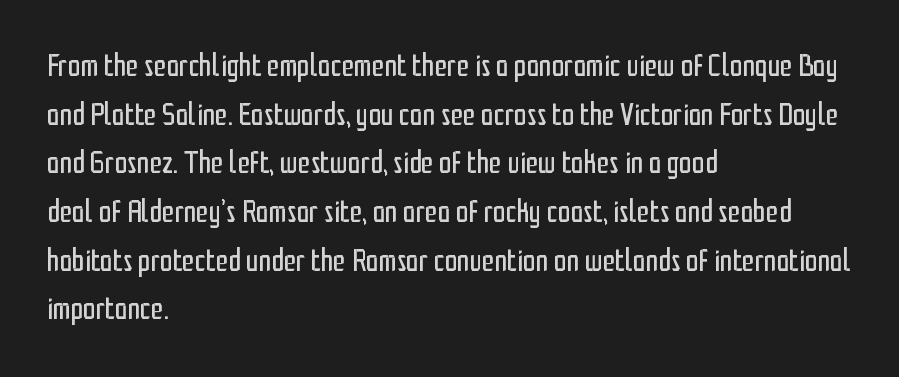
Is the stroke heavy? The answer is a plain regular-or-lighter. Glyph-to-glyph distance matches everyday printed text. You can tell from the bare stems that sans-serif type was used. The passage shown is typed in a proportional face where columns would drift.
